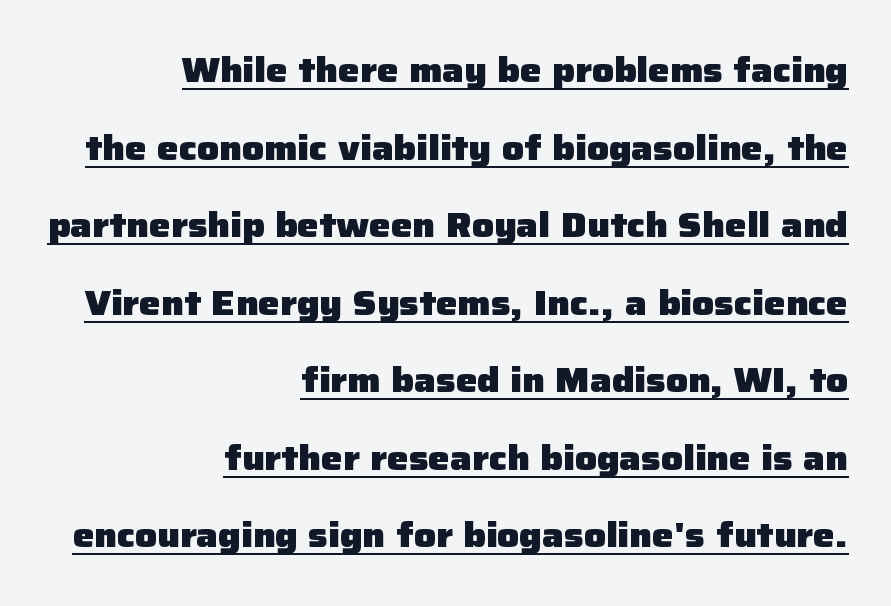
The image shows 34 px heavy sans-serif type, upright; set right-aligned, loose line spacing (2.28x), normal letter spacing, underlined; low stroke contrast and a medium x-height.
